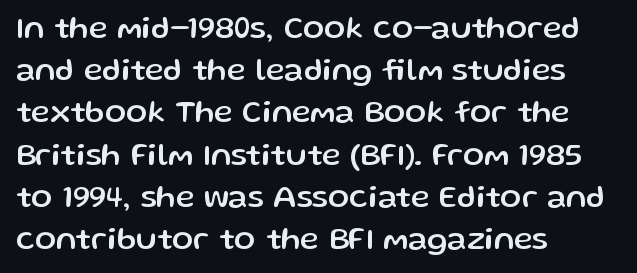
Q: Is the text italic (slanted)? A: No, it is upright.
Q: Is the typeface a serif or a sans-serif typeface? A: Sans-serif.
Q: Is the text underlined? A: No.
Q: How is the paragraph aligned? A: Left-aligned.
Q: Is the spacing between letters normal or unusually wide? A: Normal.
Q: Is the spacing between lines tight, normal or loose? A: Normal.
Q: Width (condensed, normal, or wide)? A: Normal.
Q: Stroke contrast? A: Low.
Q: x-height? A: Medium.
Q: Monospaced? A: No.
